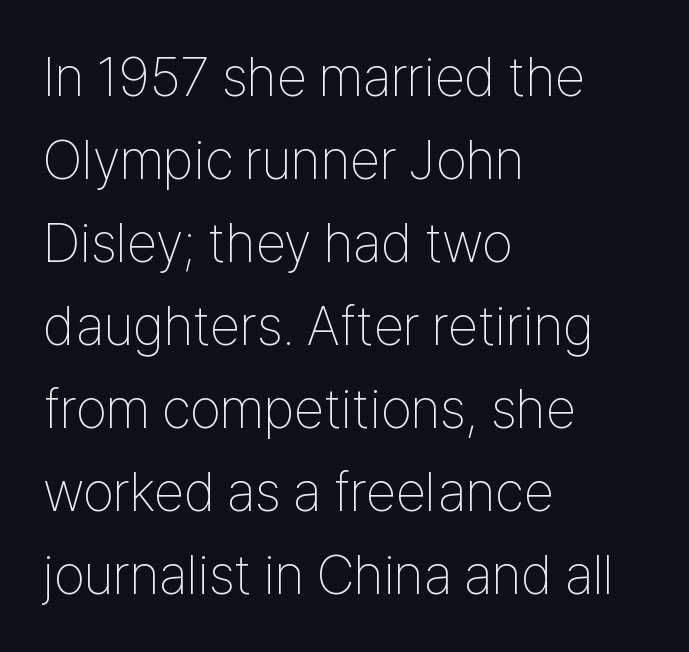
How would I describe the line gaps? Plain and ordinary. Each word holds together tightly as a unit, with standard inter-letter gaps. A bare baseline throughout the passage. The face used here is proportionally spaced, like ordinary book or web type. You can tell it's not italic because the verticals are truly vertical.
